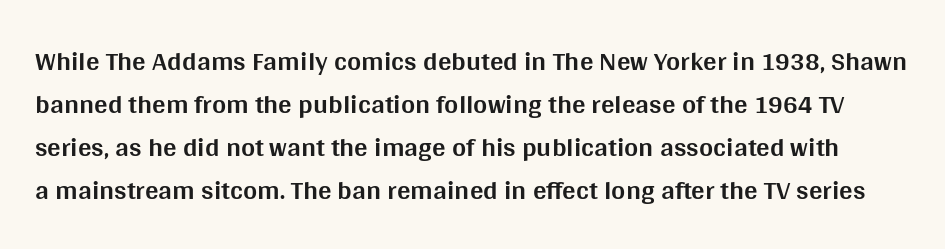
{"italic": "no", "bold": "yes", "underline": "no", "line_spacing": "normal", "line_spacing_ratio": 1.59, "letter_spacing": "normal", "letter_spacing_em": 0.0, "glyph_px": 27}
